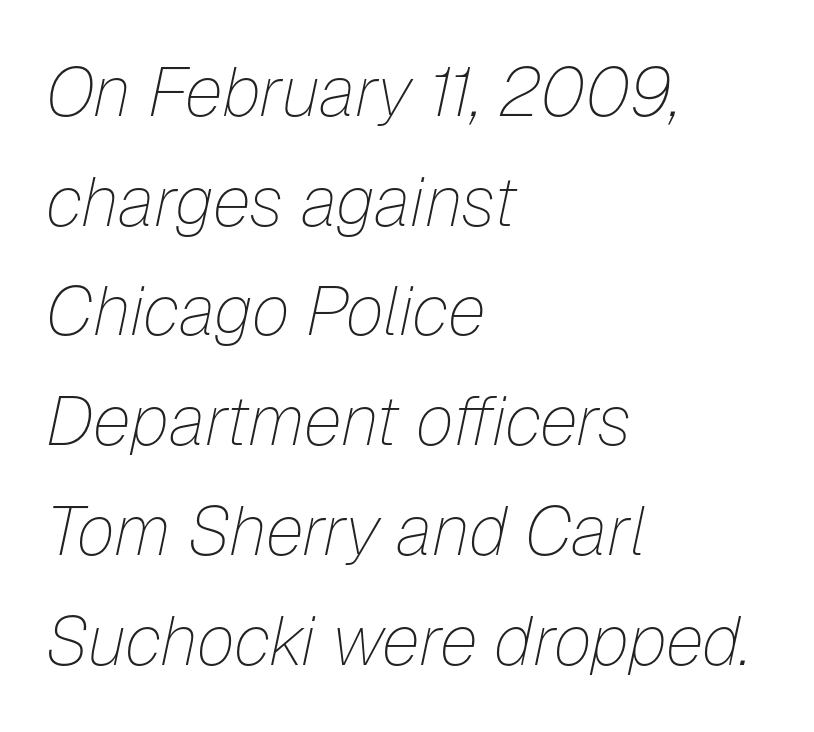
{"italic": "yes", "lean": "right", "slant_degrees": 12, "bold": "no", "weight": "thin", "width": "normal", "stroke_contrast": "low", "x_height": "medium", "monospaced": "no", "underline": "no", "align": "left", "line_spacing": "normal", "line_spacing_ratio": 1.59, "letter_spacing": "normal", "letter_spacing_em": 0.0, "glyph_px": 69}
